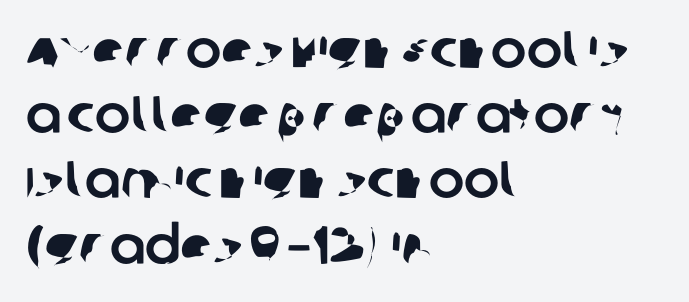
{"serif": "no", "width": "normal", "stroke_contrast": "low", "x_height": "large", "monospaced": "no", "underline": "no", "align": "left", "line_spacing_ratio": 1.23, "letter_spacing": "normal", "letter_spacing_em": 0.0, "glyph_px": 53}
